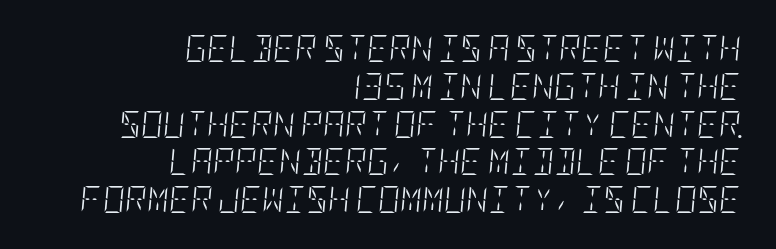
Q: Is the text bold? A: No.
Q: Is the text italic (slanted)? A: Yes, it leans right by about 5 degrees.
Q: Is the text underlined? A: No.
Q: How is the paragraph aligned? A: Right-aligned.
Q: Is the spacing between letters normal or unusually wide? A: Normal.
Q: Is the spacing between lines tight, normal or loose? A: Normal.
